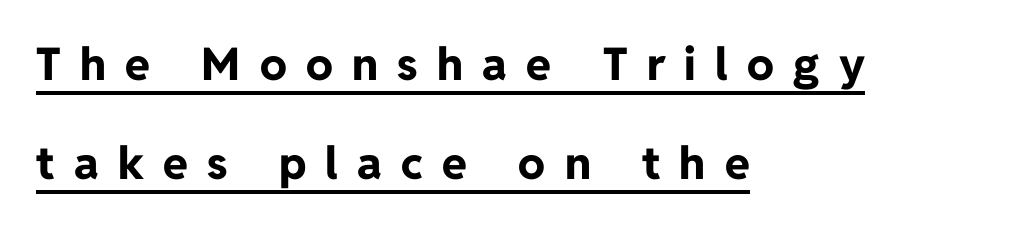
Underline: present. The characters look thick and weighty, a clear bold. The face used here is a sans, in the tradition of grotesques and geometrics. Here the glyphs are tracked loosely, breaking word shapes into spaced letters. This rendering uses left alignment, leaving the right contour irregular. The letters advance in unequal steps, a hallmark of proportional type.
